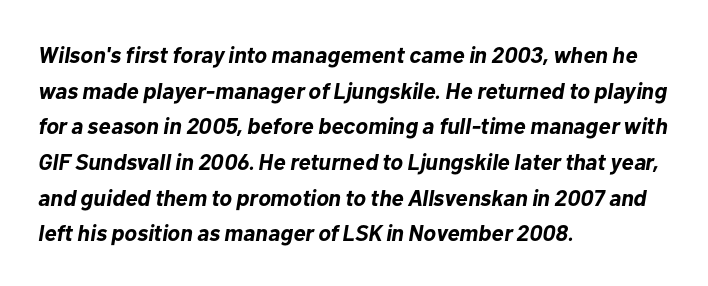
The image shows 23 px bold type, italic (leaning right); set left-aligned, normal line spacing (1.55x), normal letter spacing, not underlined.
